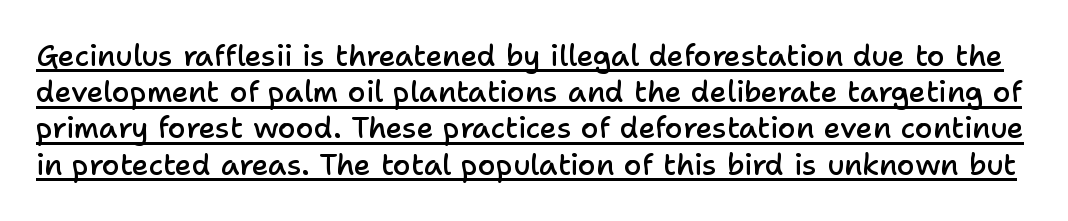
{"serif": "no", "italic": "no", "bold": "semi", "weight": "semibold", "width": "normal", "stroke_contrast": "low", "x_height": "medium", "monospaced": "no", "underline": "yes", "line_spacing": "normal", "line_spacing_ratio": 1.25, "letter_spacing": "normal", "letter_spacing_em": 0.0, "glyph_px": 29}
